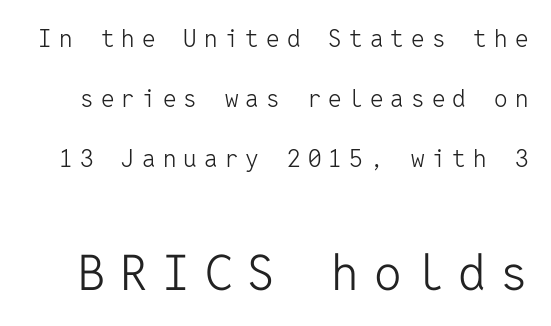
Q: Is the text bold? A: No.
Q: Is the text italic (slanted)? A: No, it is upright.
Q: Is the typeface a serif or a sans-serif typeface? A: Sans-serif.
Q: Is the text underlined? A: No.
Q: Is the spacing between letters normal or unusually wide? A: Unusually wide.
Q: Is the spacing between lines tight, normal or loose? A: Loose.
Q: Which block of text is set in a larger size, the first (top) or the second (bottom)? A: The second (bottom) one.
Q: Width (condensed, normal, or wide)? A: Normal.
Q: Stroke contrast? A: Low.
Q: x-height? A: Medium.
Q: Monospaced? A: Yes.
